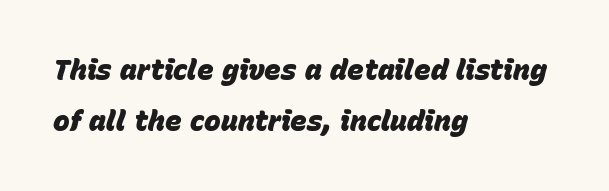
Q: Is the text bold? A: Yes.
Q: Is the text italic (slanted)? A: Yes, it leans right by about 15 degrees.
Q: Is the text underlined? A: No.
Q: How is the paragraph aligned? A: Left-aligned.
Q: Is the spacing between letters normal or unusually wide? A: Normal.
Q: Width (condensed, normal, or wide)? A: Normal.
Q: Stroke contrast? A: Low.
Q: x-height? A: Large.
Q: Monospaced? A: No.
